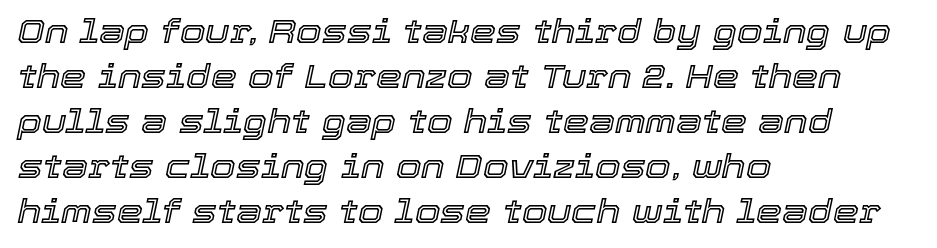
{"italic": "yes", "lean": "right", "slant_degrees": 12, "width": "normal", "x_height": "medium", "monospaced": "no", "underline": "no", "align": "left", "line_spacing": "normal", "line_spacing_ratio": 1.36, "letter_spacing": "normal", "letter_spacing_em": 0.0, "glyph_px": 33}
